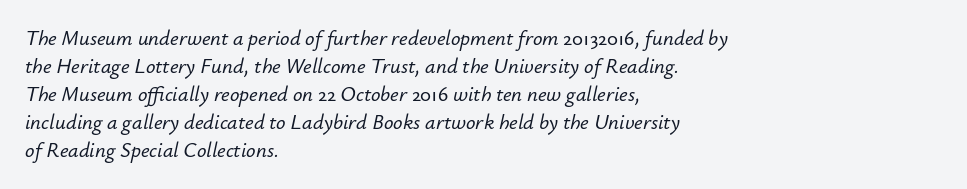
Q: Is the text italic (slanted)? A: Yes, it leans right by about 12 degrees.
Q: Is the text underlined? A: No.
Q: How is the paragraph aligned? A: Left-aligned.
Q: Is the spacing between letters normal or unusually wide? A: Normal.
Q: Is the spacing between lines tight, normal or loose? A: Normal.
